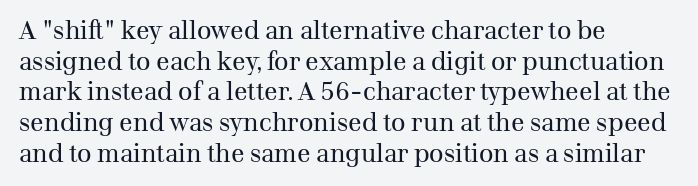
The image shows 25 px text type, upright; set left-aligned, line spacing 1.23x, normal letter spacing, not underlined.
